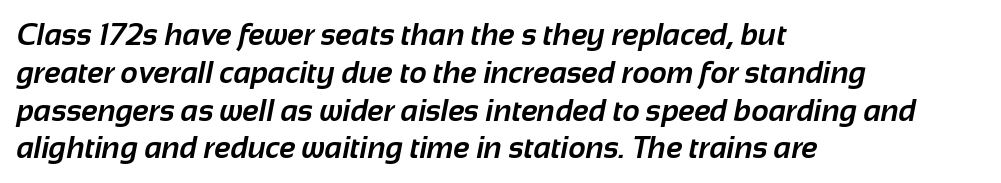
Q: Is the text bold? A: Yes.
Q: Is the typeface a serif or a sans-serif typeface? A: Sans-serif.
Q: Is the text underlined? A: No.
Q: How is the paragraph aligned? A: Left-aligned.
Q: Is the spacing between letters normal or unusually wide? A: Normal.
Q: Is the spacing between lines tight, normal or loose? A: Normal.
Q: Width (condensed, normal, or wide)? A: Normal.
Q: Stroke contrast? A: Low.
Q: x-height? A: Medium.
Q: Monospaced? A: No.
